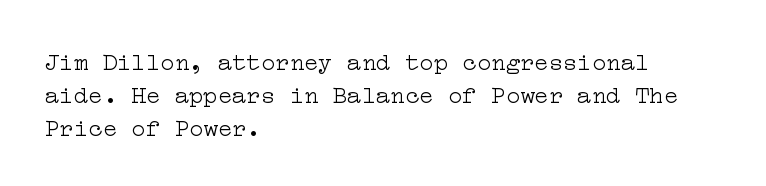
Q: Is the text bold? A: No.
Q: Is the text italic (slanted)? A: No, it is upright.
Q: Is the text underlined? A: No.
Q: How is the paragraph aligned? A: Left-aligned.
Q: Is the spacing between letters normal or unusually wide? A: Normal.
Q: Is the spacing between lines tight, normal or loose? A: Normal.
